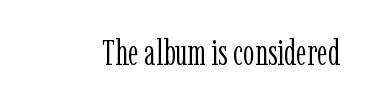
Q: Is the text bold? A: No.
Q: Is the text italic (slanted)? A: No, it is upright.
Q: Is the typeface a serif or a sans-serif typeface? A: Serif.
Q: Is the text underlined? A: No.
Q: Is the spacing between letters normal or unusually wide? A: Normal.
Q: Width (condensed, normal, or wide)? A: Condensed.
Q: Stroke contrast? A: Low.
Q: x-height? A: Medium.
Q: Monospaced? A: No.
